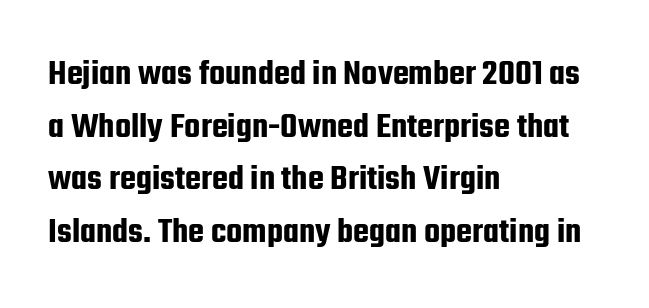
Q: Is the text italic (slanted)? A: No, it is upright.
Q: Is the typeface a serif or a sans-serif typeface? A: Sans-serif.
Q: Is the text underlined? A: No.
Q: How is the paragraph aligned? A: Left-aligned.
Q: Is the spacing between letters normal or unusually wide? A: Normal.
Q: Is the spacing between lines tight, normal or loose? A: Normal.
Q: Width (condensed, normal, or wide)? A: Condensed.
Q: Stroke contrast? A: Low.
Q: x-height? A: Medium.
Q: Monospaced? A: No.
